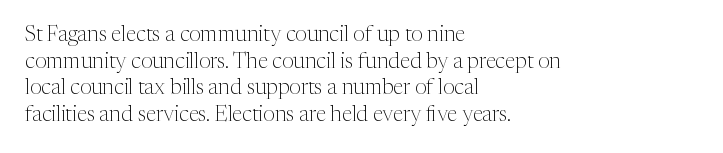
{"italic": "no", "bold": "no", "underline": "no", "align": "left", "line_spacing": "normal", "line_spacing_ratio": 1.27, "letter_spacing": "normal", "letter_spacing_em": 0.0, "glyph_px": 21}
